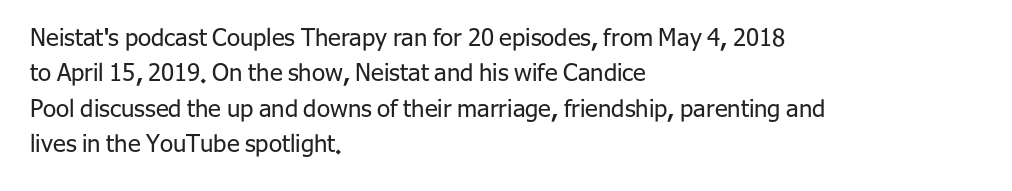
Q: Is the text bold? A: No.
Q: Is the text italic (slanted)? A: No, it is upright.
Q: Is the text underlined? A: No.
Q: How is the paragraph aligned? A: Left-aligned.
Q: Is the spacing between letters normal or unusually wide? A: Normal.
Q: Is the spacing between lines tight, normal or loose? A: Normal.
